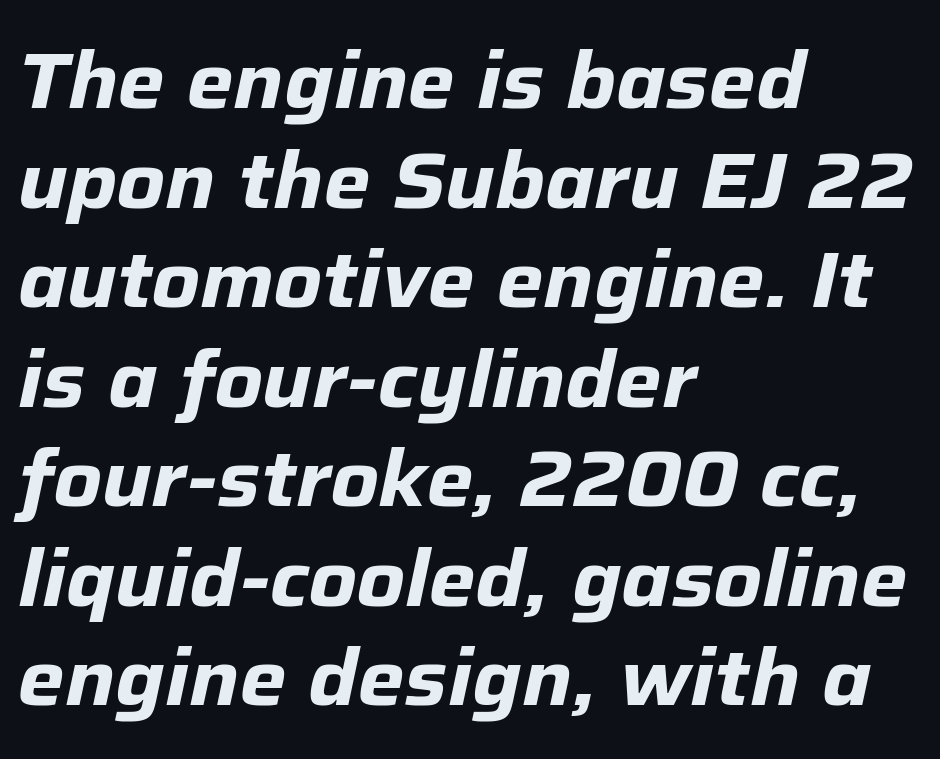
{"italic": "yes", "lean": "right", "slant_degrees": 12, "bold": "yes", "weight": "bold", "width": "normal", "stroke_contrast": "low", "x_height": "medium", "monospaced": "no", "underline": "no", "align": "left", "line_spacing": "normal", "line_spacing_ratio": 1.26, "letter_spacing": "normal", "letter_spacing_em": 0.0, "glyph_px": 79}
